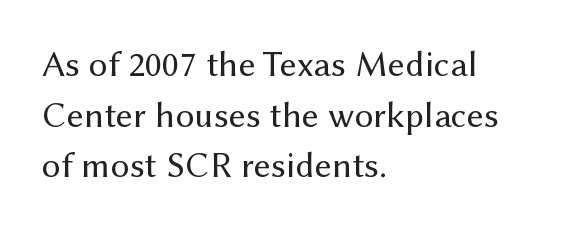
The passage is arranged the way most books set body copy — flush left. What kind of face is this? One without serifs — a sans. The strokes carry an ordinary text weight at most. The passage shown has conventional tracking throughout.
